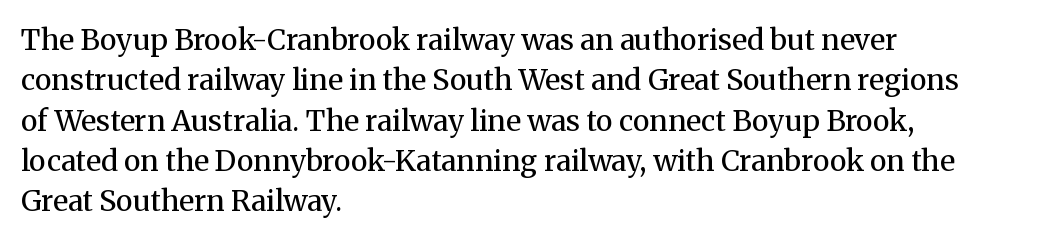
The image shows 29 px regular-weight serif type, upright; set left-aligned, normal line spacing (1.39x), normal letter spacing, not underlined; medium stroke contrast and a medium x-height.
